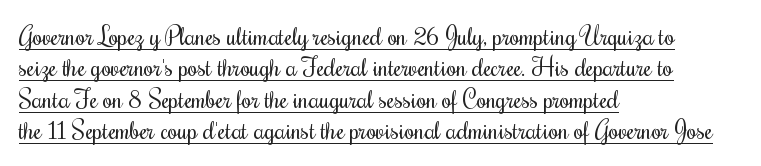
The image shows 25 px text type; set left-aligned, normal line spacing (1.26x), normal letter spacing, underlined.
